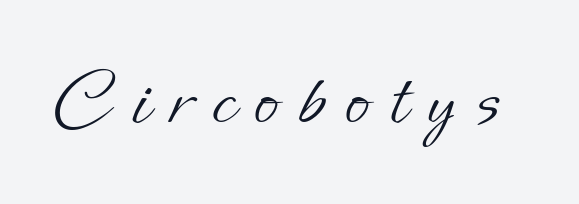
The image shows 80 px light type; set unusually wide letter spacing (+0.25 em), not underlined; low stroke contrast and a small x-height.
